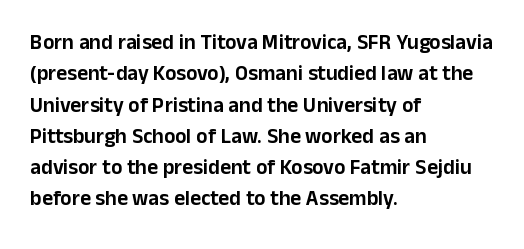
{"italic": "no", "underline": "no", "align": "left", "line_spacing": "normal", "line_spacing_ratio": 1.49, "letter_spacing": "normal", "letter_spacing_em": 0.0, "glyph_px": 21}
